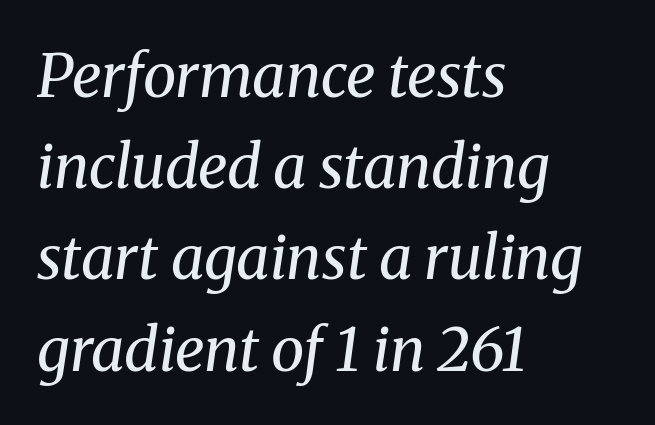
Q: Is the text bold? A: No.
Q: Is the text italic (slanted)? A: Yes, it leans right by about 8 degrees.
Q: Is the typeface a serif or a sans-serif typeface? A: Serif.
Q: Is the text underlined? A: No.
Q: How is the paragraph aligned? A: Left-aligned.
Q: Is the spacing between letters normal or unusually wide? A: Normal.
Q: Is the spacing between lines tight, normal or loose? A: Normal.
Q: Width (condensed, normal, or wide)? A: Normal.
Q: Stroke contrast? A: Medium.
Q: x-height? A: Medium.
Q: Monospaced? A: No.
